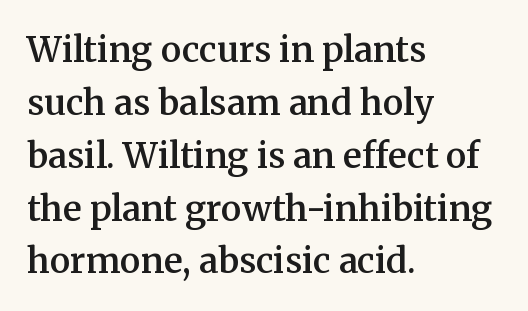
Q: Is the text bold? A: Semi-bold.
Q: Is the text italic (slanted)? A: No, it is upright.
Q: Is the typeface a serif or a sans-serif typeface? A: Serif.
Q: Is the text underlined? A: No.
Q: How is the paragraph aligned? A: Left-aligned.
Q: Is the spacing between letters normal or unusually wide? A: Normal.
Q: Is the spacing between lines tight, normal or loose? A: Normal.
Q: Width (condensed, normal, or wide)? A: Normal.
Q: Stroke contrast? A: Medium.
Q: x-height? A: Medium.
Q: Monospaced? A: No.
